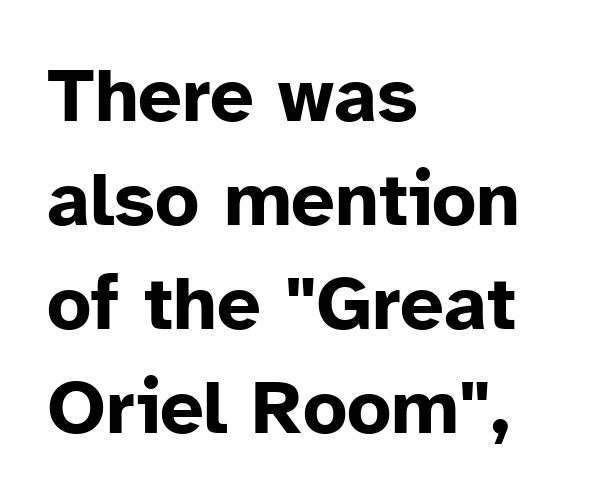
The image shows 77 px bold sans-serif type, upright; set left-aligned, normal line spacing (1.35x), normal letter spacing, not underlined; low stroke contrast and a medium x-height.
